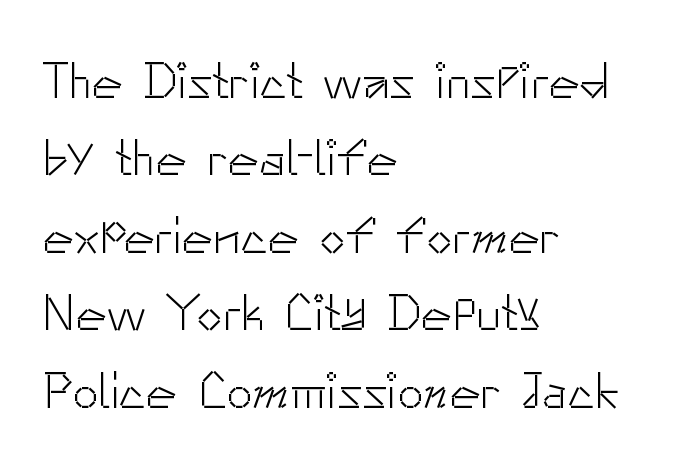
{"serif": "no", "italic": "no", "bold": "no", "weight": "light", "width": "normal", "stroke_contrast": "low", "x_height": "small", "monospaced": "no", "underline": "no", "align": "left", "line_spacing": "normal", "line_spacing_ratio": 1.49, "letter_spacing": "normal", "letter_spacing_em": 0.0, "glyph_px": 52}
